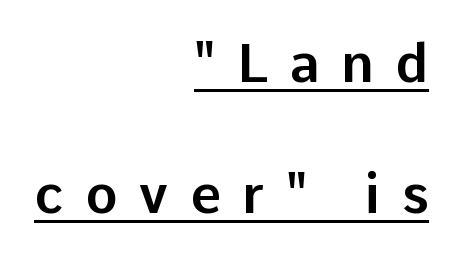
The image shows 54 px sans-serif type, upright; set right-aligned, loose line spacing (2.43x), unusually wide letter spacing (+0.4 em), underlined; low stroke contrast and a medium x-height.
